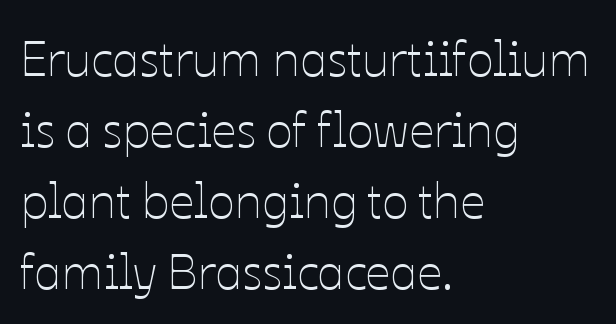
{"italic": "no", "bold": "no", "weight": "thin", "width": "normal", "stroke_contrast": "low", "x_height": "medium", "monospaced": "no", "underline": "no", "align": "left", "line_spacing": "normal", "line_spacing_ratio": 1.45, "letter_spacing": "normal", "letter_spacing_em": 0.0, "glyph_px": 49}
